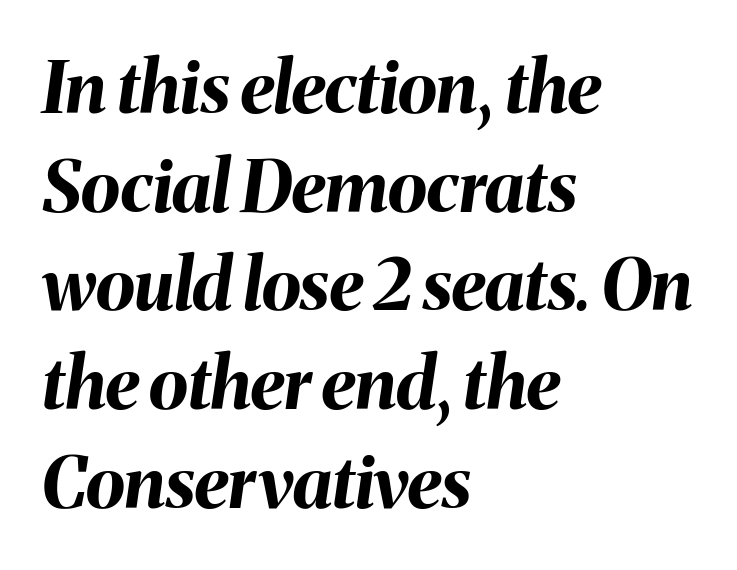
{"italic": "yes", "lean": "right", "slant_degrees": 8, "bold": "yes", "weight": "bold", "width": "normal", "stroke_contrast": "medium", "x_height": "medium", "monospaced": "no", "underline": "no", "align": "left", "line_spacing": "normal", "line_spacing_ratio": 1.37, "letter_spacing": "normal", "letter_spacing_em": 0.0, "glyph_px": 72}
